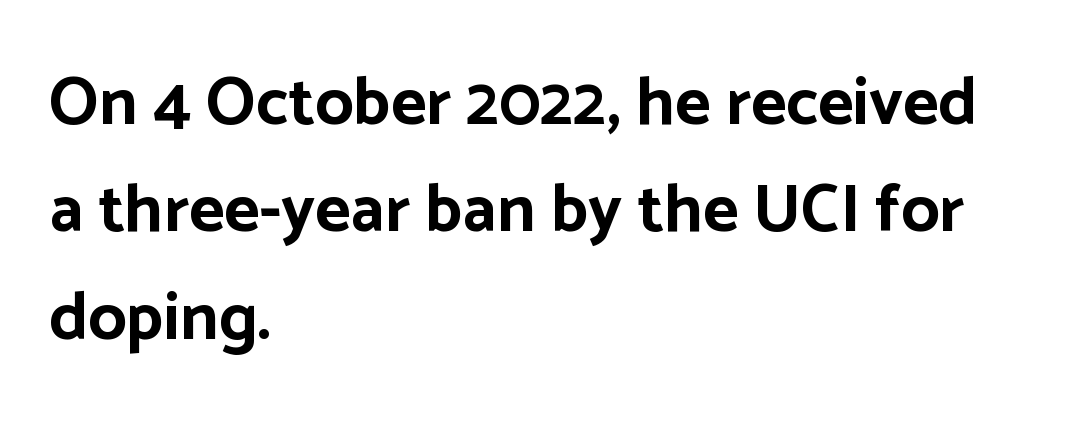
The image shows 68 px bold sans-serif type, upright; set left-aligned, normal line spacing (1.58x), normal letter spacing, not underlined; low stroke contrast and a medium x-height.
